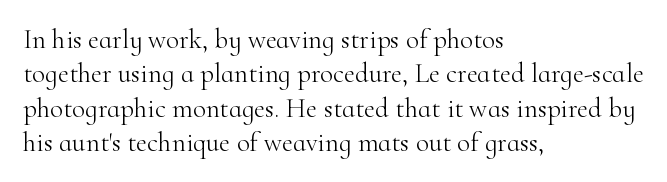
Q: Is the text bold? A: No.
Q: Is the text italic (slanted)? A: No, it is upright.
Q: Is the text underlined? A: No.
Q: How is the paragraph aligned? A: Left-aligned.
Q: Is the spacing between letters normal or unusually wide? A: Normal.
Q: Is the spacing between lines tight, normal or loose? A: Normal.
